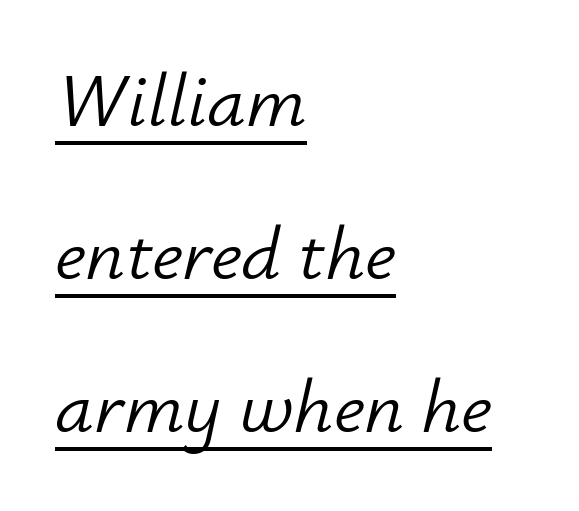
The image shows 77 px light type, italic (leaning right); set left-aligned, loose line spacing (1.99x), normal letter spacing, underlined; low stroke contrast and a small x-height.
